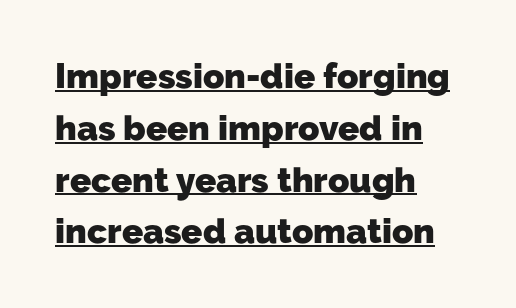
The image shows 35 px heavy sans-serif type; set left-aligned, normal line spacing (1.48x), normal letter spacing, underlined; low stroke contrast and a medium x-height.
